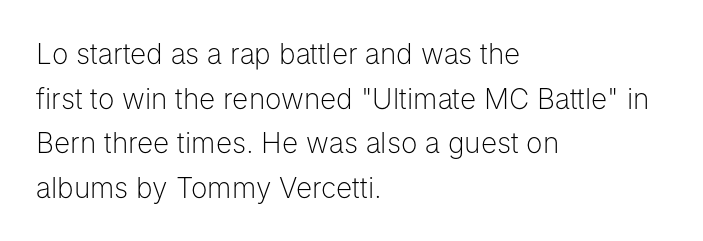
Q: Is the text bold? A: No.
Q: Is the text italic (slanted)? A: No, it is upright.
Q: Is the typeface a serif or a sans-serif typeface? A: Sans-serif.
Q: Is the text underlined? A: No.
Q: How is the paragraph aligned? A: Left-aligned.
Q: Is the spacing between letters normal or unusually wide? A: Normal.
Q: Is the spacing between lines tight, normal or loose? A: Normal.
Q: Width (condensed, normal, or wide)? A: Normal.
Q: Stroke contrast? A: Low.
Q: x-height? A: Medium.
Q: Monospaced? A: No.
